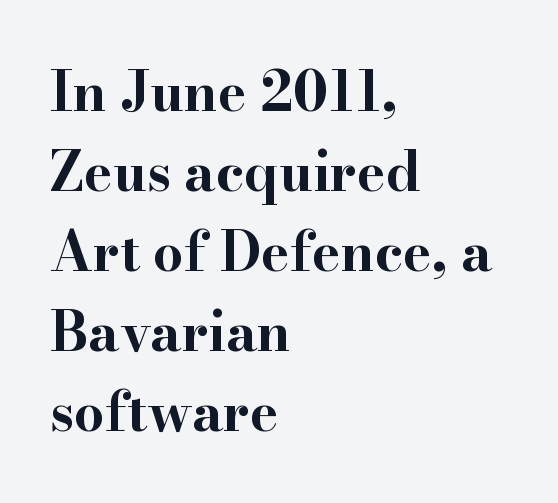
The image shows 54 px bold, wide serif type, upright; set left-aligned, normal line spacing (1.48x), normal letter spacing, not underlined; high stroke contrast and a small x-height.
